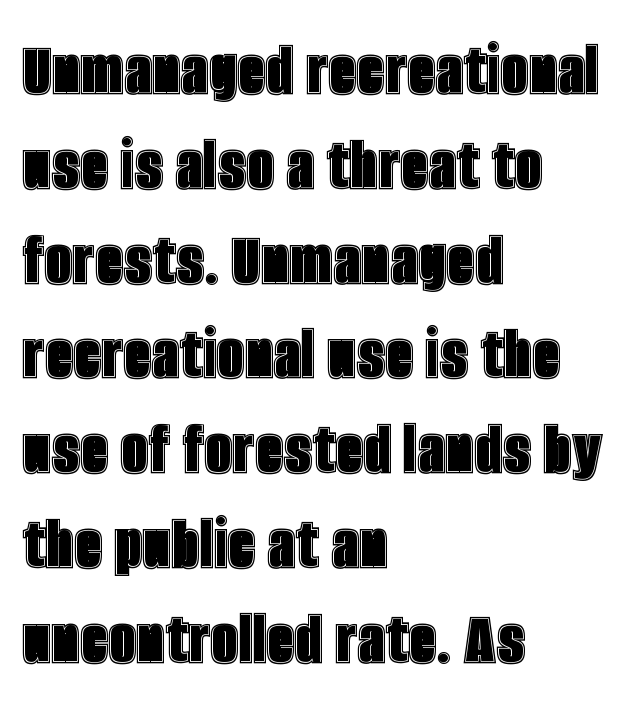
Q: Is the text italic (slanted)? A: No, it is upright.
Q: Is the text underlined? A: No.
Q: How is the paragraph aligned? A: Left-aligned.
Q: Is the spacing between letters normal or unusually wide? A: Normal.
Q: Width (condensed, normal, or wide)? A: Condensed.
Q: x-height? A: Large.
Q: Monospaced? A: No.
